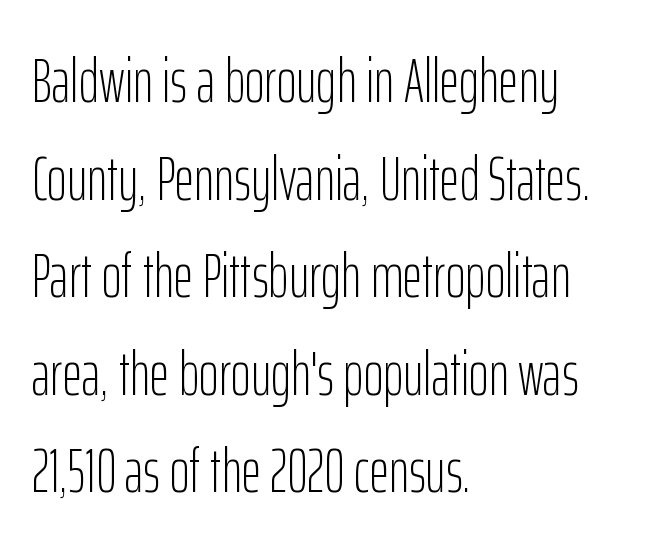
Q: Is the text bold? A: No.
Q: Is the text italic (slanted)? A: No, it is upright.
Q: Is the typeface a serif or a sans-serif typeface? A: Sans-serif.
Q: Is the text underlined? A: No.
Q: How is the paragraph aligned? A: Left-aligned.
Q: Is the spacing between letters normal or unusually wide? A: Normal.
Q: Is the spacing between lines tight, normal or loose? A: Normal.
Q: Width (condensed, normal, or wide)? A: Condensed.
Q: Stroke contrast? A: Low.
Q: x-height? A: Medium.
Q: Monospaced? A: No.
